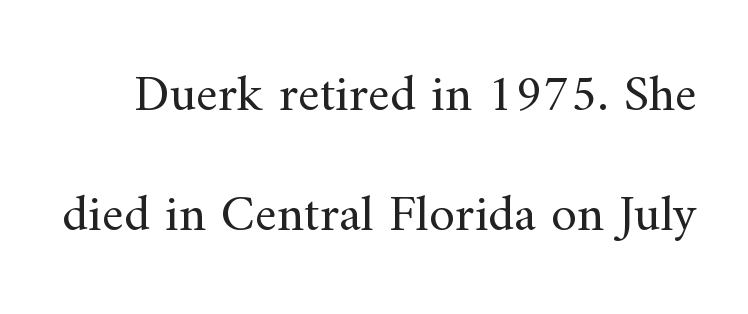
The image shows 52 px regular-weight serif type, upright; set loose line spacing (2.3x), normal letter spacing, not underlined; medium stroke contrast and a small x-height.
